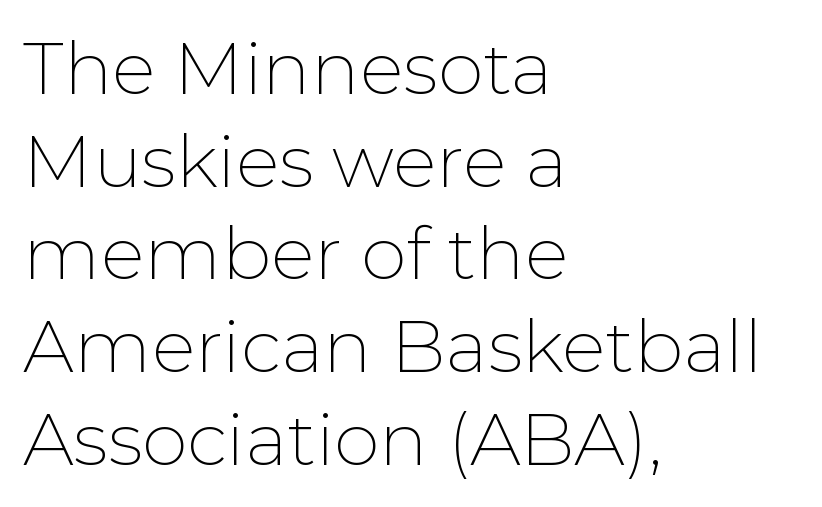
{"serif": "no", "italic": "no", "bold": "no", "weight": "thin", "width": "normal", "stroke_contrast": "low", "x_height": "medium", "monospaced": "no", "underline": "no", "align": "left", "line_spacing": "normal", "line_spacing_ratio": 1.27, "letter_spacing": "normal", "letter_spacing_em": 0.0, "glyph_px": 73}
